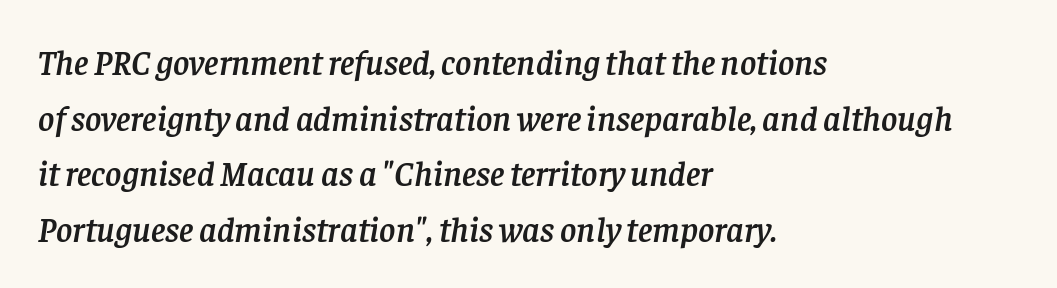
The lines in this sample share a left origin and differ only in where they stop. Default kerning and tracking; the words read as compact shapes. The words here are not underlined. This block has exactly the height ordinary leading produces. Italic? Definitely — the glyphs are oblique.
